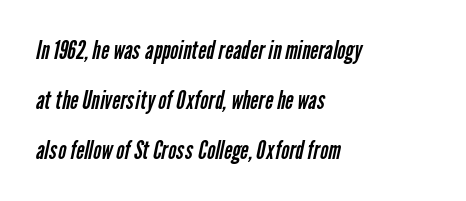
The image shows 25 px text type; set left-aligned, loose line spacing (2.0x), normal letter spacing, not underlined.
